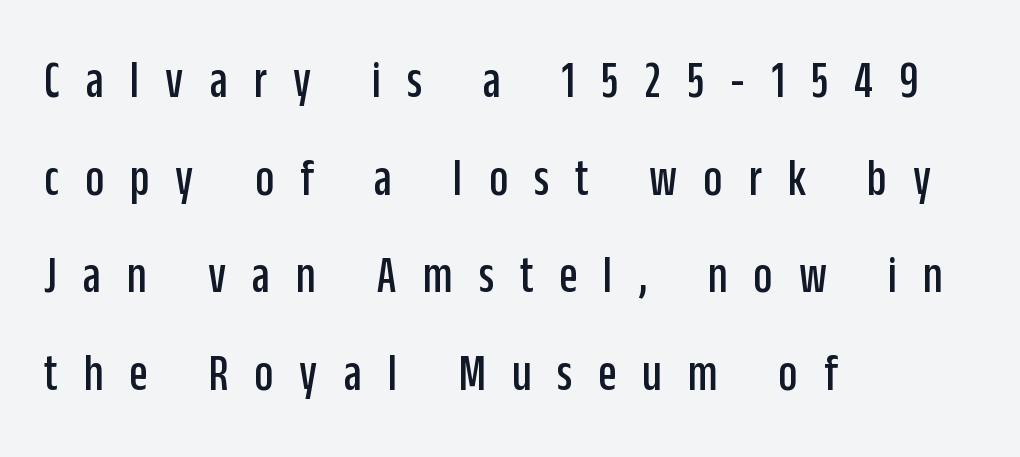
Q: Is the text italic (slanted)? A: No, it is upright.
Q: Is the typeface a serif or a sans-serif typeface? A: Sans-serif.
Q: Is the text underlined? A: No.
Q: How is the paragraph aligned? A: Left-aligned.
Q: Is the spacing between letters normal or unusually wide? A: Unusually wide.
Q: Width (condensed, normal, or wide)? A: Condensed.
Q: Stroke contrast? A: Low.
Q: x-height? A: Large.
Q: Monospaced? A: No.
